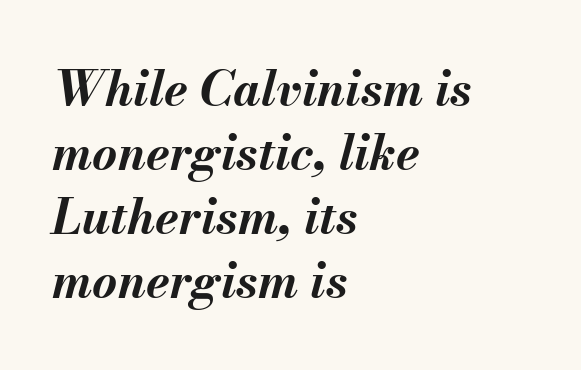
{"italic": "yes", "lean": "right", "slant_degrees": 13, "bold": "yes", "weight": "bold", "width": "normal", "stroke_contrast": "medium", "x_height": "small", "monospaced": "no", "underline": "no", "align": "left", "line_spacing": "normal", "line_spacing_ratio": 1.33, "letter_spacing": "normal", "letter_spacing_em": 0.0, "glyph_px": 48}
